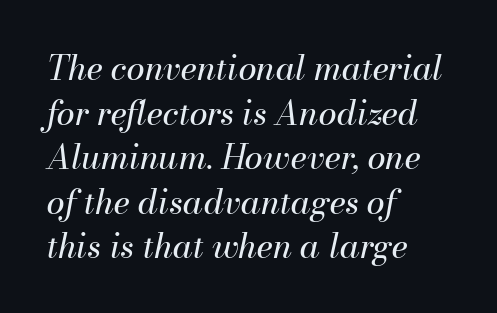
The image shows 33 px regular-weight type, italic (leaning right); set left-aligned, normal line spacing (1.35x), normal letter spacing, not underlined; medium stroke contrast and a small x-height.
